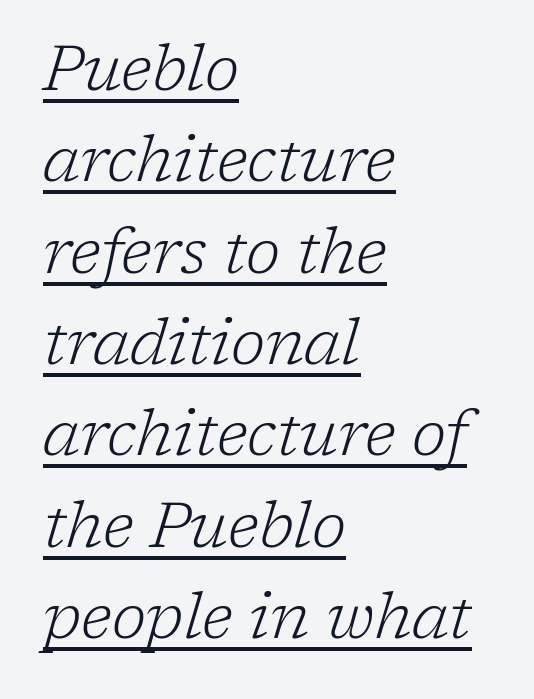
{"serif": "yes", "italic": "yes", "lean": "right", "slant_degrees": 17, "bold": "no", "weight": "light", "width": "normal", "stroke_contrast": "low", "x_height": "medium", "monospaced": "no", "underline": "yes", "align": "left", "line_spacing": "normal", "line_spacing_ratio": 1.45, "letter_spacing": "normal", "letter_spacing_em": 0.0, "glyph_px": 63}
